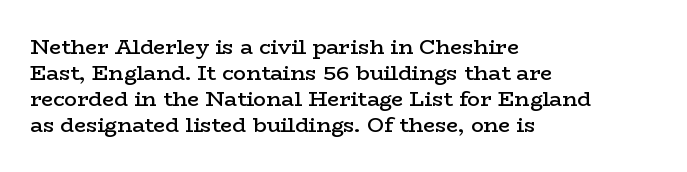
The image shows 21 px text type, upright; set left-aligned, line spacing 1.24x, normal letter spacing, not underlined.
